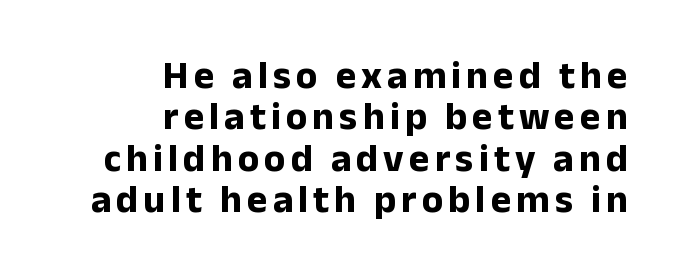
The image shows 39 px bold sans-serif type, upright; set right-aligned, tight line spacing (1.06x), not underlined; low stroke contrast and a medium x-height.
